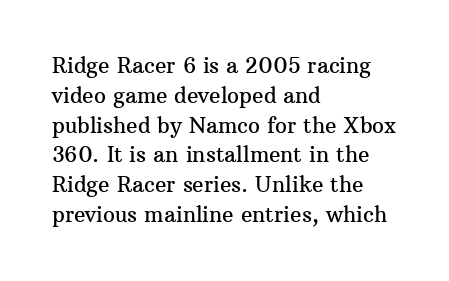
{"italic": "no", "underline": "no", "align": "left", "line_spacing": "normal", "line_spacing_ratio": 1.42, "letter_spacing": "normal", "letter_spacing_em": 0.0, "glyph_px": 21}
